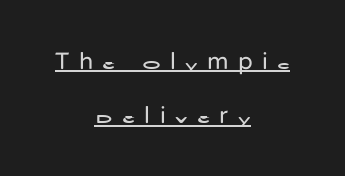
The rendered words wear a rule along their underside. Notice how the passage keeps no hard edge, just a central spine. Unbolded letterforms with no extra heft. The vertical gap from one line to the next is large. Is the letter spacing exaggerated? Yes — the characters are pushed far apart.
